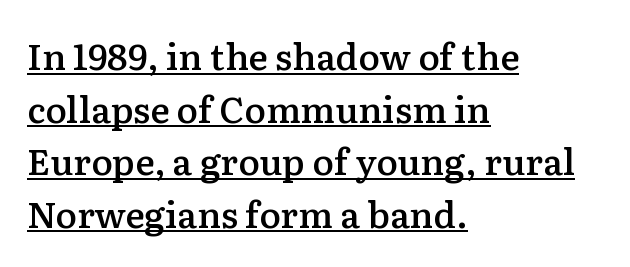
Honestly, the underline is the first thing you notice here. Regarding serifs, this sample has them. There is no visible air inserted between adjacent glyphs. This sample keeps an unexceptional amount of space between lines. In CSS terms this would be text-align: left.
